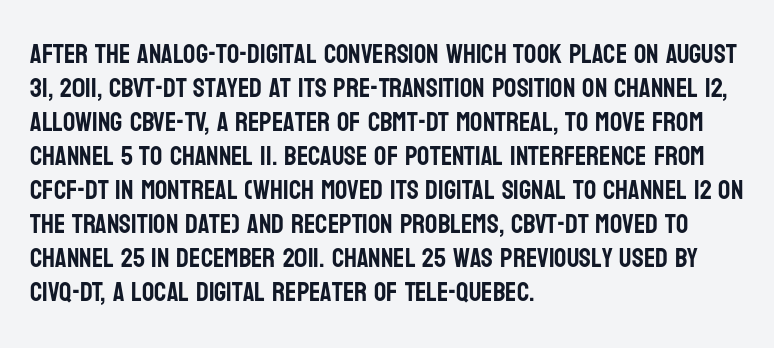
The image shows 27 px text type, upright; set left-aligned, normal line spacing (1.26x), normal letter spacing, not underlined.
